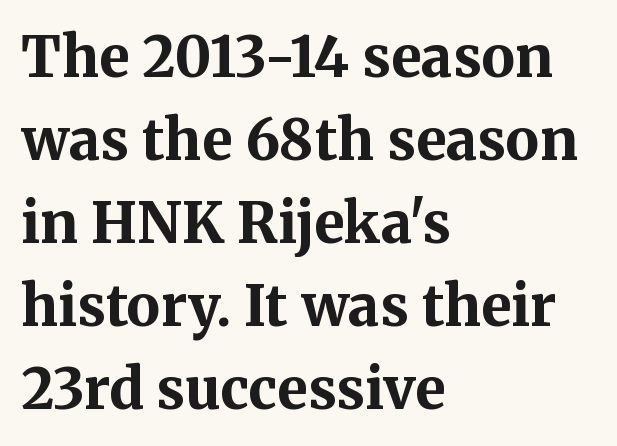
{"serif": "yes", "italic": "no", "bold": "yes", "weight": "bold", "width": "normal", "stroke_contrast": "medium", "x_height": "medium", "monospaced": "no", "underline": "no", "align": "left", "line_spacing": "normal", "line_spacing_ratio": 1.48, "letter_spacing": "normal", "letter_spacing_em": 0.0, "glyph_px": 56}
